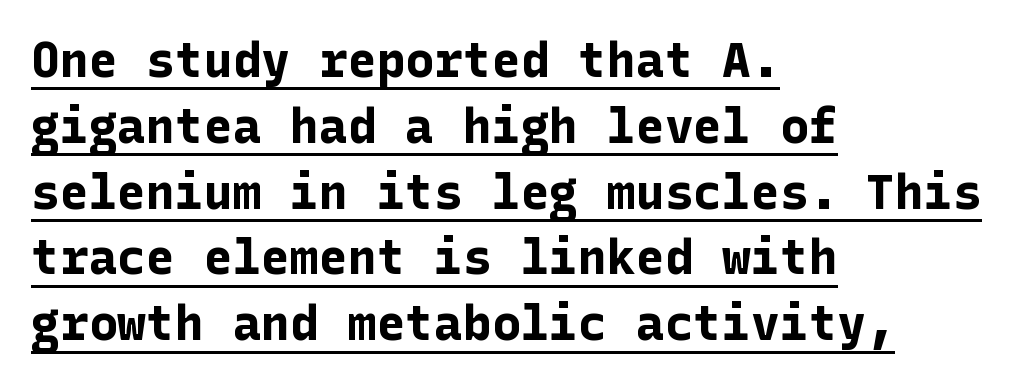
Look at the bottom of the vertical strokes: they stop flat, with no serifs. Typeset ragged right — the left edge is the straight one. The letters stand upright; this is a roman face. These lines keep a tight, regular rhythm from letter to letter. As a designer I'd log this as weight 700, bold.
